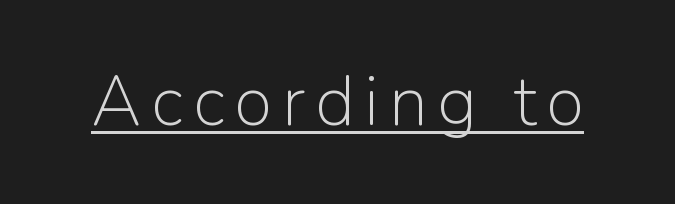
The image shows 70 px light sans-serif type, upright; set underlined; low stroke contrast and a medium x-height.
